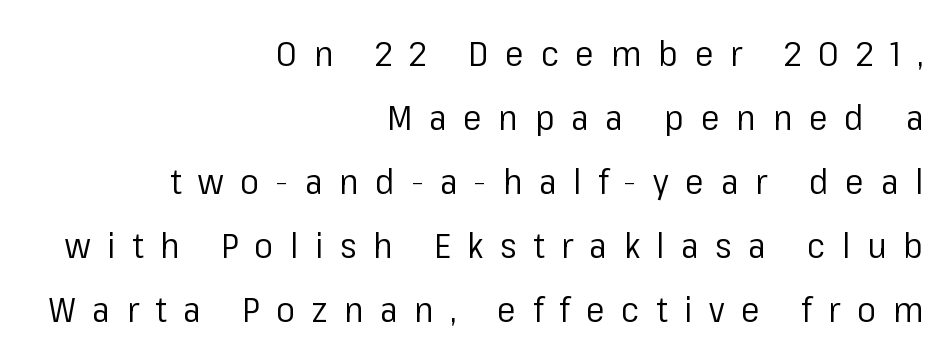
The image shows 35 px regular-weight sans-serif type, upright; set right-aligned, line spacing 1.83x, unusually wide letter spacing (+0.48 em), not underlined; low stroke contrast and a medium x-height.
